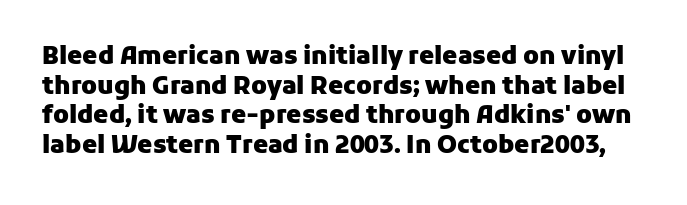
The image shows 24 px bold type, upright; set line spacing 1.23x, normal letter spacing, not underlined.
